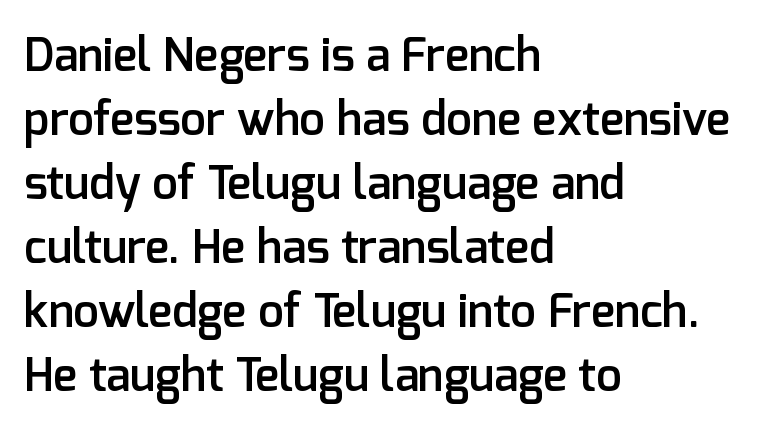
The image shows 46 px semibold sans-serif type, upright; set left-aligned, normal line spacing (1.39x), normal letter spacing, not underlined; low stroke contrast and a medium x-height.
